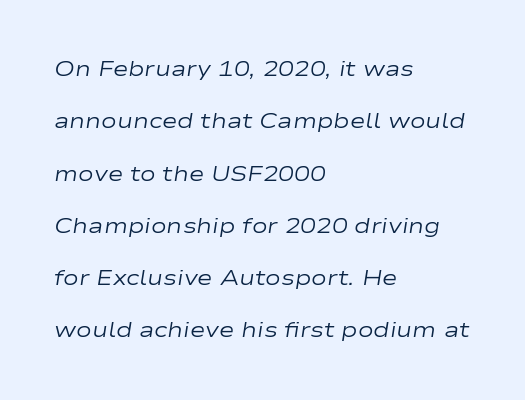
Leftover space on each line is placed entirely after the last word. No word sits above an underline. The rendering applies a slant to the glyphs. The space between consecutive lines is lavish.
